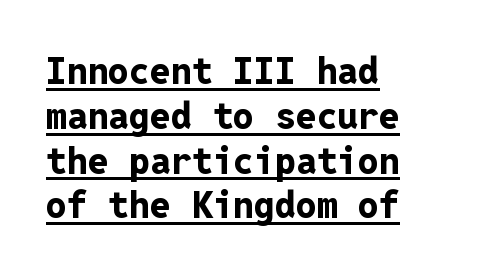
Observe the ordinary spacing: letters are neighbours, not strangers. These lines carry a lot of weight — the face is fully bold. No italicization has been applied; the sample stays upright. Line starts are locked; line ends wander. Think of a typewriter: that constant character pitch is what you see here. Stroke terminals: plain, sans-serif.
